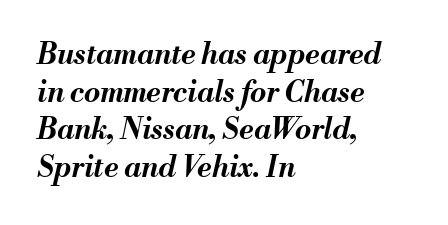
The image shows 29 px bold type, italic (leaning right); set left-aligned, normal line spacing (1.3x), normal letter spacing, not underlined; medium stroke contrast and a small x-height.
